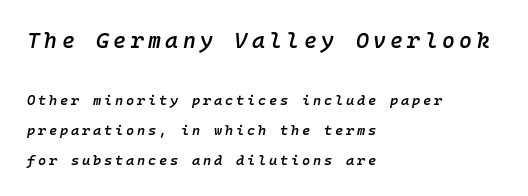
Q: Is the text bold? A: Semi-bold.
Q: Is the text italic (slanted)? A: Yes, it leans right by about 10 degrees.
Q: Is the text underlined? A: No.
Q: How is the paragraph aligned? A: Left-aligned.
Q: Is the spacing between letters normal or unusually wide? A: Unusually wide.
Q: Is the spacing between lines tight, normal or loose? A: Loose.
Q: Which block of text is set in a larger size, the first (top) or the second (bottom)? A: The first (top) one.
